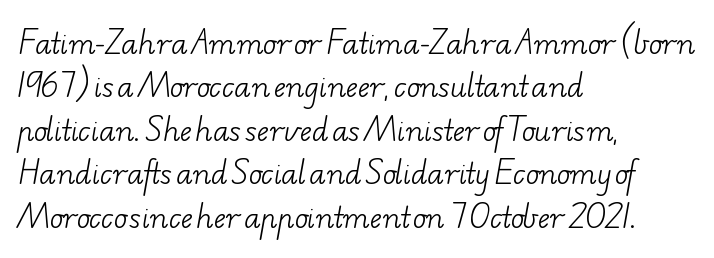
{"serif": "yes", "bold": "no", "weight": "light", "width": "wide", "stroke_contrast": "low", "x_height": "small", "monospaced": "no", "underline": "no", "align": "left", "line_spacing": "normal", "line_spacing_ratio": 1.55, "letter_spacing": "normal", "letter_spacing_em": 0.0, "glyph_px": 28}
